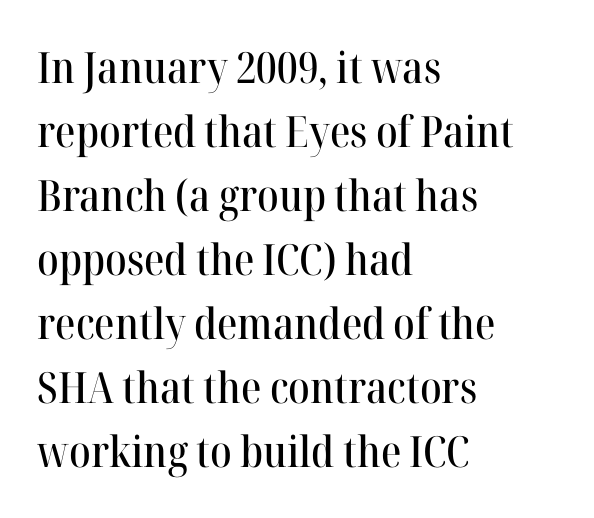
{"serif": "yes", "italic": "no", "width": "normal", "stroke_contrast": "high", "x_height": "medium", "monospaced": "no", "underline": "no", "align": "left", "line_spacing": "normal", "line_spacing_ratio": 1.49, "letter_spacing": "normal", "letter_spacing_em": 0.0, "glyph_px": 43}
